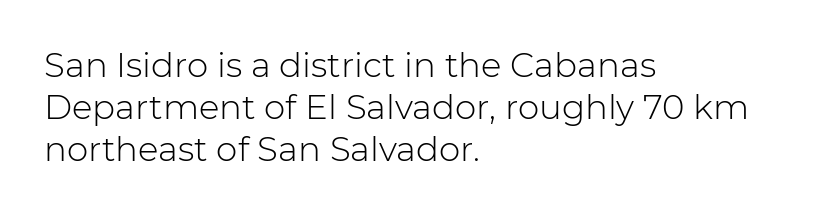
{"serif": "no", "italic": "no", "bold": "no", "weight": "light", "width": "normal", "stroke_contrast": "low", "x_height": "medium", "monospaced": "no", "underline": "no", "align": "left", "line_spacing_ratio": 1.23, "letter_spacing": "normal", "letter_spacing_em": 0.0, "glyph_px": 34}
